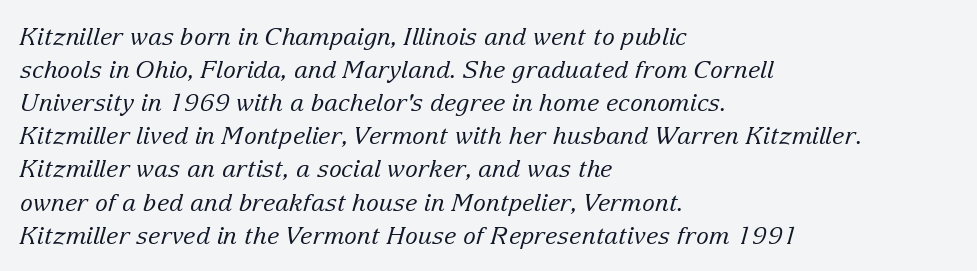
The rendering keeps characters at their native spacing. Observe the lean: these are italic letterforms. What's the leading like? Ordinary, nothing unusual. The baseline area is clear. This rendering uses left alignment, leaving the right contour irregular. This reads as an unemphasized weight, regular at the heaviest.
